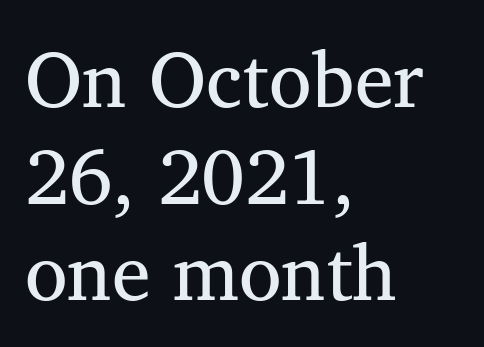
{"serif": "yes", "italic": "no", "bold": "no", "weight": "regular", "width": "normal", "stroke_contrast": "medium", "x_height": "medium", "monospaced": "no", "underline": "no", "align": "left", "line_spacing_ratio": 1.24, "letter_spacing": "normal", "letter_spacing_em": 0.0, "glyph_px": 78}
